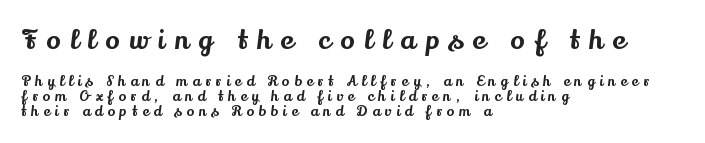
{"underline": "no", "align": "left", "line_spacing": "tight", "line_spacing_ratio": 1.06, "letter_spacing": "wide", "letter_spacing_em": 0.36, "larger_block": "first", "size_ratio": 1.93, "glyph_px": 27}
